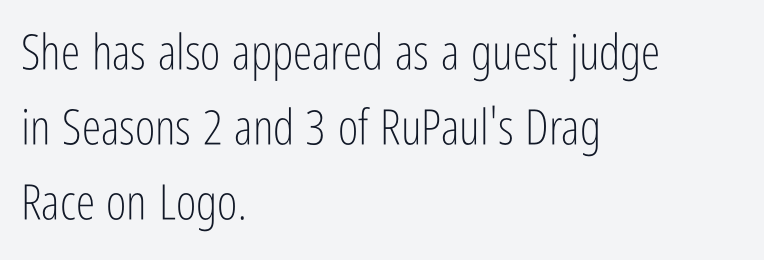
The image shows 49 px light, condensed sans-serif type, upright; set left-aligned, normal line spacing (1.53x), normal letter spacing, not underlined; low stroke contrast and a medium x-height.
